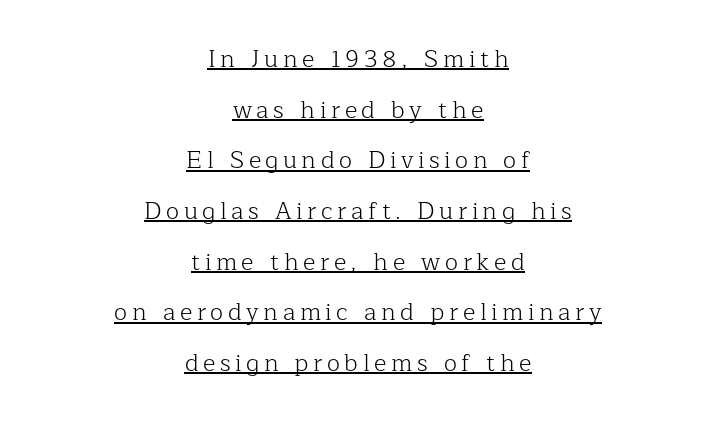
The image shows 24 px text type, upright; set centered, loose line spacing (2.11x), underlined.
